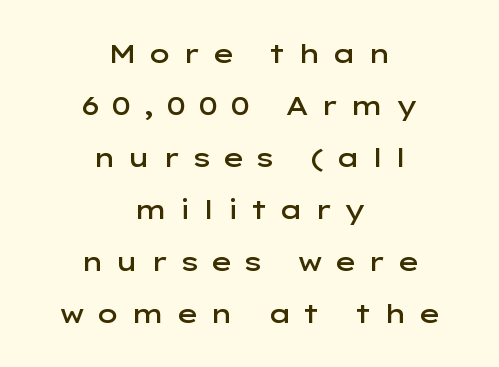
How would I describe the line gaps? Wide and relaxed. Visually the block forms a symmetrical silhouette, jagged on both flanks. Underline: absent. These words are printed semibold, heavier than regular yet not bold.
